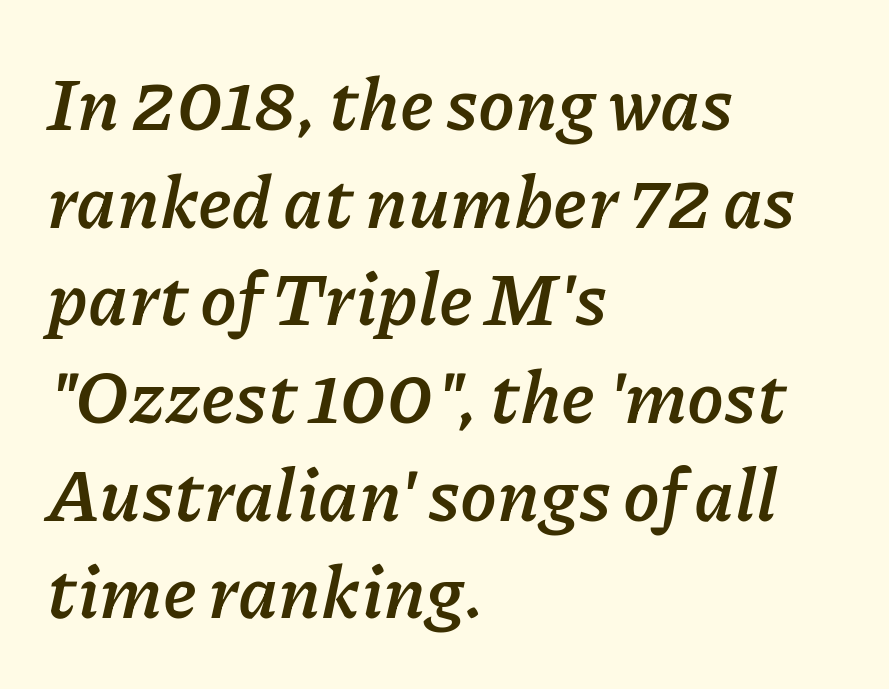
{"italic": "yes", "lean": "right", "slant_degrees": 11, "bold": "yes", "weight": "semibold", "width": "normal", "stroke_contrast": "low", "x_height": "medium", "monospaced": "no", "underline": "no", "align": "left", "line_spacing": "normal", "line_spacing_ratio": 1.32, "letter_spacing": "normal", "letter_spacing_em": 0.0, "glyph_px": 74}
